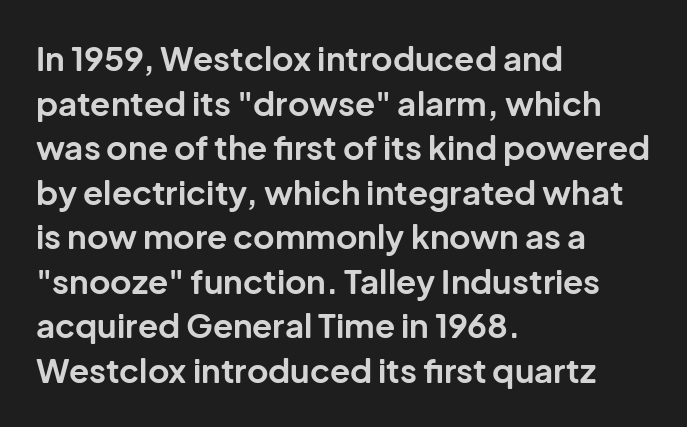
{"serif": "no", "italic": "no", "bold": "yes", "weight": "bold", "width": "normal", "stroke_contrast": "low", "x_height": "medium", "monospaced": "no", "underline": "no", "align": "left", "line_spacing": "normal", "line_spacing_ratio": 1.35, "letter_spacing": "normal", "letter_spacing_em": 0.0, "glyph_px": 33}
